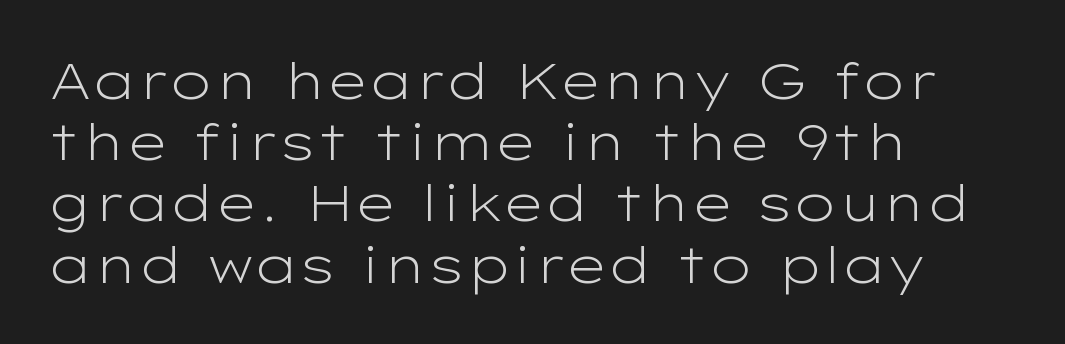
You could call the tracking neutral — neither tight nor loose. If you drew a line through each stem, it would be perfectly vertical. The typesetting does not lean heavy: it is not bold. A typesetter would call this proportional, since set widths differ per character. Has an underline been added? It has not. Note: no serifs on the glyphs.
